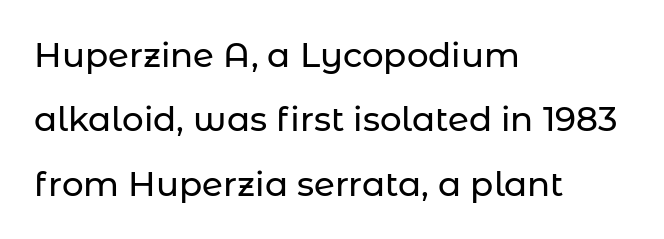
{"serif": "no", "italic": "no", "width": "normal", "stroke_contrast": "low", "x_height": "medium", "monospaced": "no", "underline": "no", "align": "left", "line_spacing_ratio": 1.89, "letter_spacing": "normal", "letter_spacing_em": 0.0, "glyph_px": 34}
